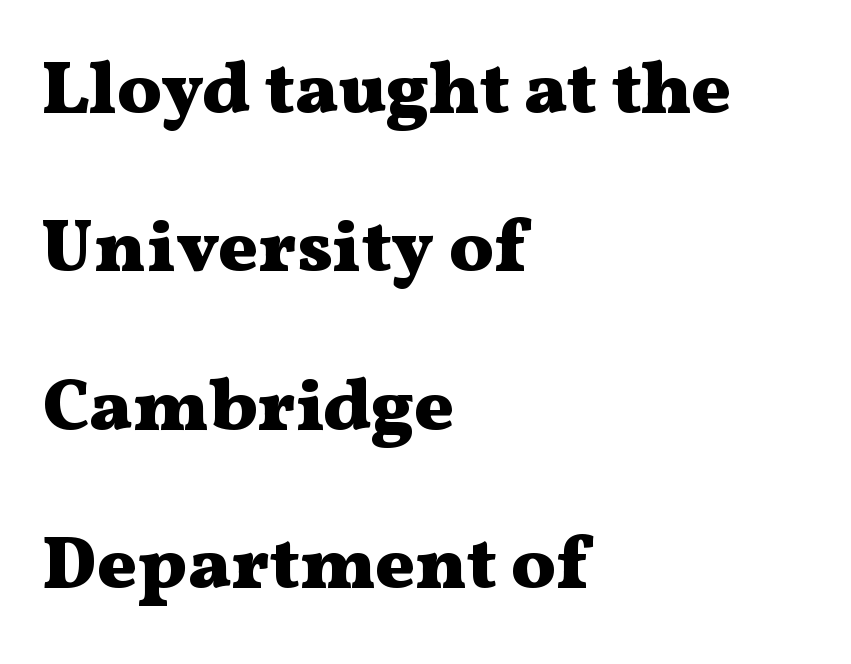
The typeface chosen for these lines features serifs. The typesetter chose a ragged-right arrangement here. The face used here is proportionally spaced, like ordinary book or web type. Is the letter spacing exaggerated? No — it looks like the ordinary default. The words here are not underlined.
